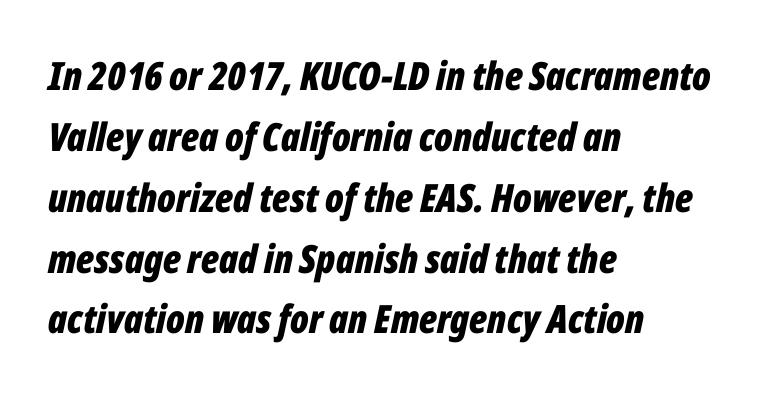
Q: Is the text bold? A: Yes.
Q: Is the text italic (slanted)? A: Yes, it leans right by about 12 degrees.
Q: Is the text underlined? A: No.
Q: How is the paragraph aligned? A: Left-aligned.
Q: Is the spacing between letters normal or unusually wide? A: Normal.
Q: Is the spacing between lines tight, normal or loose? A: Normal.
Q: Width (condensed, normal, or wide)? A: Condensed.
Q: Stroke contrast? A: Low.
Q: x-height? A: Medium.
Q: Monospaced? A: No.
